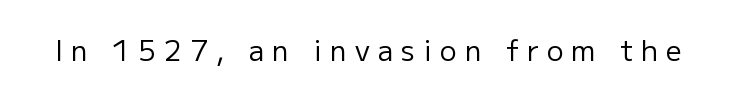
{"serif": "no", "italic": "no", "bold": "no", "weight": "regular", "width": "normal", "stroke_contrast": "low", "x_height": "medium", "monospaced": "no", "underline": "no", "letter_spacing": "wide", "letter_spacing_em": 0.29, "glyph_px": 28}
